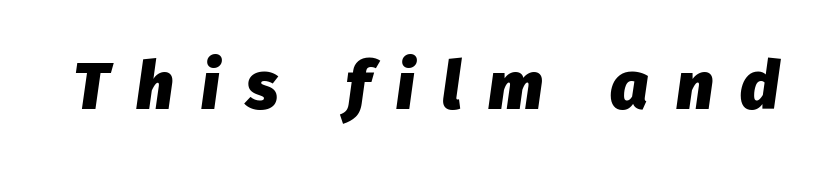
{"italic": "yes", "lean": "right", "slant_degrees": 8, "bold": "yes", "weight": "heavy", "width": "normal", "stroke_contrast": "low", "x_height": "medium", "monospaced": "no", "underline": "no", "letter_spacing": "wide", "letter_spacing_em": 0.4, "glyph_px": 67}
